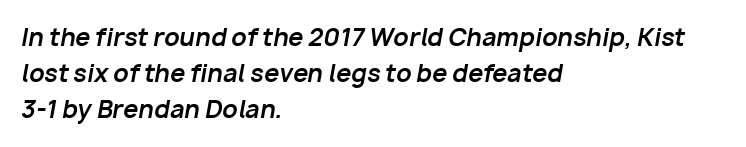
The image shows 24 px bold type, italic (leaning right); set left-aligned, normal line spacing (1.51x), normal letter spacing, not underlined.
